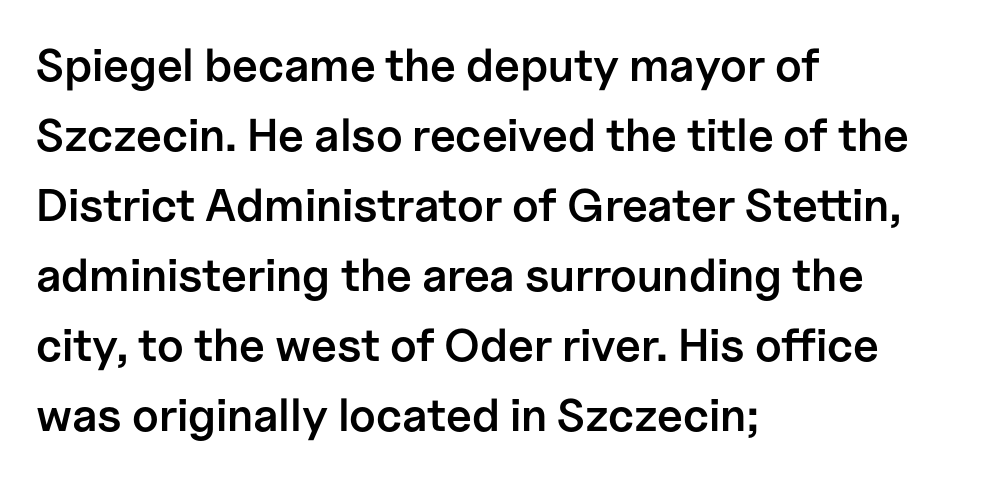
The image shows 46 px semibold sans-serif type, upright; set left-aligned, normal line spacing (1.52x), normal letter spacing, not underlined; low stroke contrast and a medium x-height.
